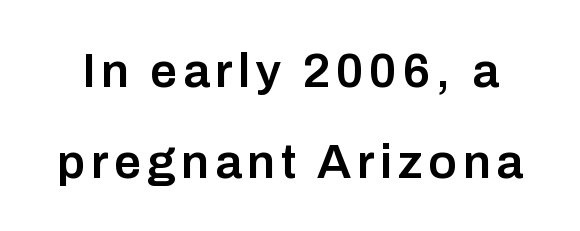
The image shows 48 px semibold sans-serif type, upright; set line spacing 1.89x, not underlined; low stroke contrast and a medium x-height.
